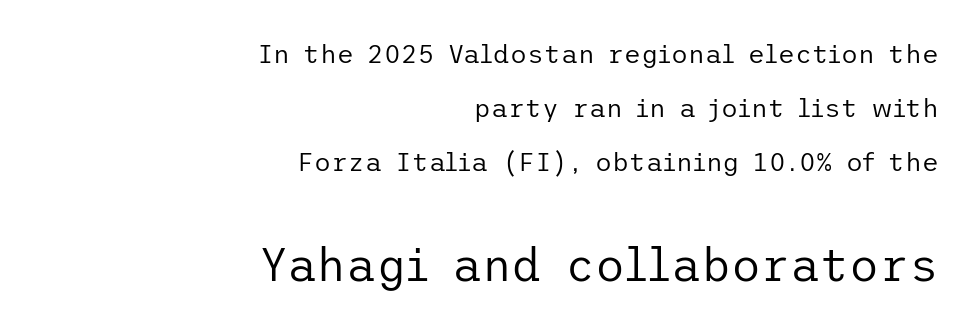
The image shows 46 px regular-weight sans-serif type, upright; set right-aligned, loose line spacing (2.08x), normal letter spacing, not underlined; the second (bottom) block is 1.77x larger; low stroke contrast and a medium x-height.
